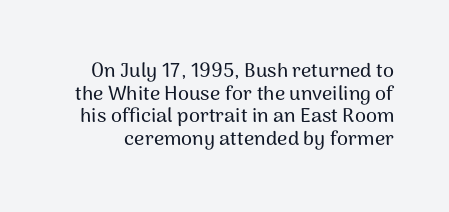
No italicization has been applied; the sample stays upright. Descender tails drop into unmarked territory. The horizontal fit of the characters is conventional and even. You could barely slide anything between these rows.
